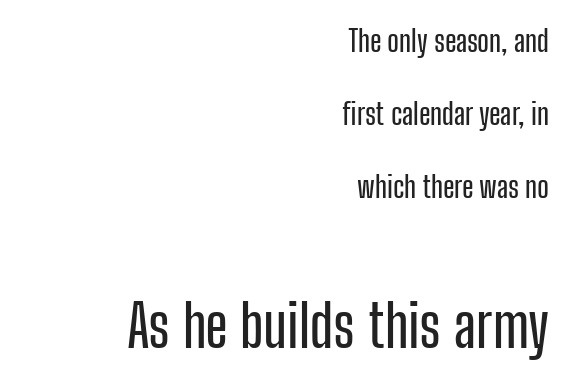
{"serif": "no", "italic": "no", "width": "condensed", "stroke_contrast": "low", "x_height": "medium", "monospaced": "no", "underline": "no", "align": "right", "line_spacing": "loose", "line_spacing_ratio": 2.44, "letter_spacing": "normal", "letter_spacing_em": 0.0, "larger_block": "second", "size_ratio": 1.97, "glyph_px": 59}
